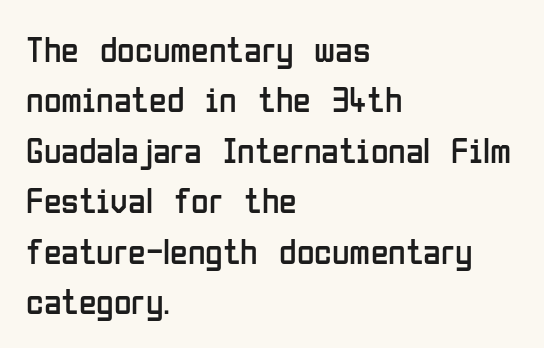
Q: Is the text bold? A: No.
Q: Is the text italic (slanted)? A: No, it is upright.
Q: Is the typeface a serif or a sans-serif typeface? A: Sans-serif.
Q: Is the text underlined? A: No.
Q: How is the paragraph aligned? A: Left-aligned.
Q: Is the spacing between letters normal or unusually wide? A: Normal.
Q: Is the spacing between lines tight, normal or loose? A: Normal.
Q: Width (condensed, normal, or wide)? A: Condensed.
Q: Stroke contrast? A: Low.
Q: x-height? A: Medium.
Q: Monospaced? A: No.
